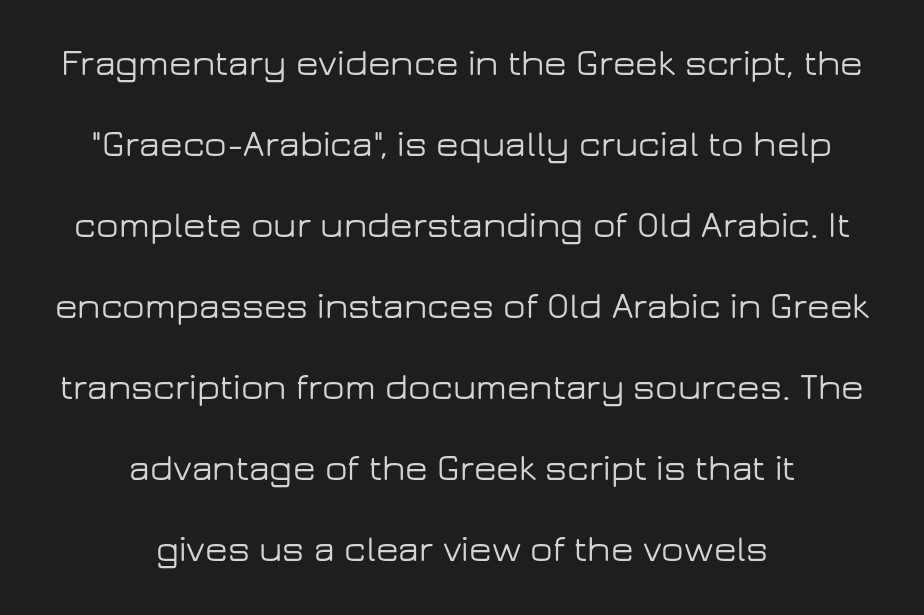
Nope, not italic — everything's standing straight. These lines keep a tight, regular rhythm from letter to letter. Centered paragraph, ragged on both sides. Descender tails drop into unmarked territory.
